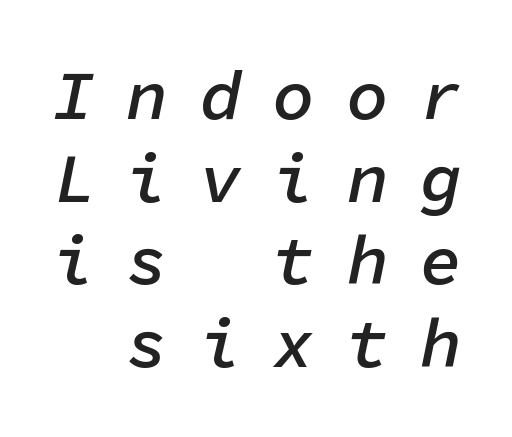
Q: Is the text bold? A: Semi-bold.
Q: Is the text italic (slanted)? A: Yes, it leans right by about 11 degrees.
Q: Is the text underlined? A: No.
Q: Is the spacing between letters normal or unusually wide? A: Unusually wide.
Q: Width (condensed, normal, or wide)? A: Normal.
Q: Stroke contrast? A: Low.
Q: x-height? A: Medium.
Q: Monospaced? A: Yes.
